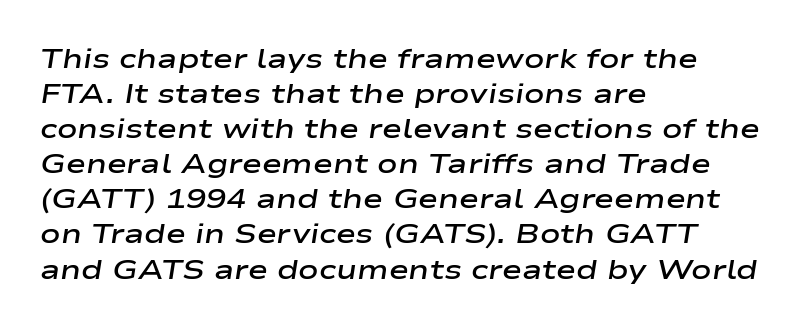
Q: Is the text bold? A: Semi-bold.
Q: Is the text italic (slanted)? A: Yes, it leans right by about 9 degrees.
Q: Is the text underlined? A: No.
Q: How is the paragraph aligned? A: Left-aligned.
Q: Is the spacing between letters normal or unusually wide? A: Normal.
Q: Is the spacing between lines tight, normal or loose? A: Normal.
